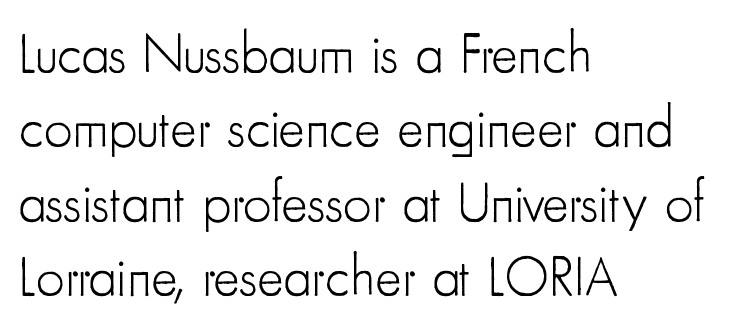
Q: Is the text bold? A: No.
Q: Is the text italic (slanted)? A: No, it is upright.
Q: Is the typeface a serif or a sans-serif typeface? A: Sans-serif.
Q: Is the text underlined? A: No.
Q: How is the paragraph aligned? A: Left-aligned.
Q: Is the spacing between letters normal or unusually wide? A: Normal.
Q: Is the spacing between lines tight, normal or loose? A: Normal.
Q: Width (condensed, normal, or wide)? A: Condensed.
Q: Stroke contrast? A: Low.
Q: x-height? A: Small.
Q: Monospaced? A: No.
